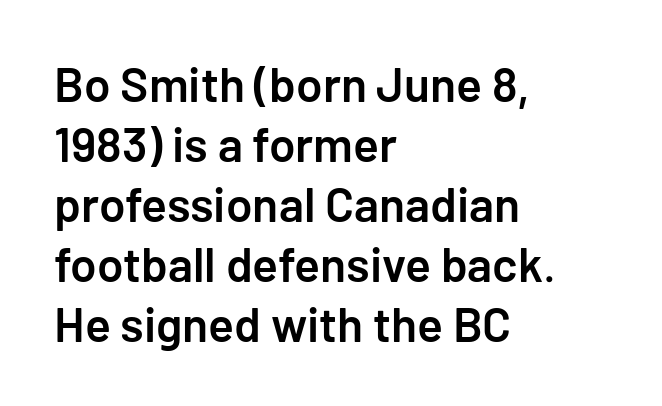
{"serif": "no", "italic": "no", "bold": "semi", "weight": "semibold", "width": "normal", "stroke_contrast": "low", "x_height": "medium", "underline": "no", "align": "left", "line_spacing": "normal", "line_spacing_ratio": 1.25, "letter_spacing": "normal", "letter_spacing_em": 0.0, "glyph_px": 48}
